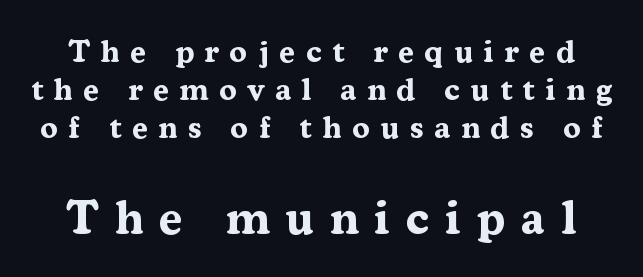
{"serif": "yes", "italic": "no", "bold": "yes", "weight": "bold", "width": "normal", "stroke_contrast": "medium", "x_height": "medium", "monospaced": "no", "underline": "no", "line_spacing_ratio": 1.18, "letter_spacing": "wide", "letter_spacing_em": 0.33, "larger_block": "second", "size_ratio": 1.5, "glyph_px": 48}
